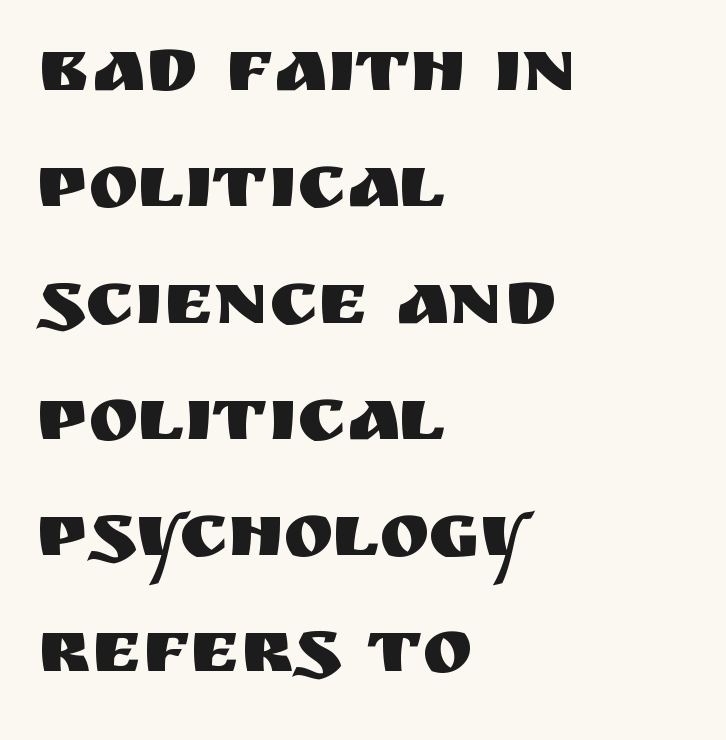
Q: Is the text italic (slanted)? A: No, it is upright.
Q: Is the typeface a serif or a sans-serif typeface? A: Sans-serif.
Q: Is the text underlined? A: No.
Q: How is the paragraph aligned? A: Left-aligned.
Q: Is the spacing between letters normal or unusually wide? A: Normal.
Q: Is the spacing between lines tight, normal or loose? A: Normal.
Q: Width (condensed, normal, or wide)? A: Normal.
Q: Stroke contrast? A: Medium.
Q: x-height? A: Large.
Q: Monospaced? A: No.
